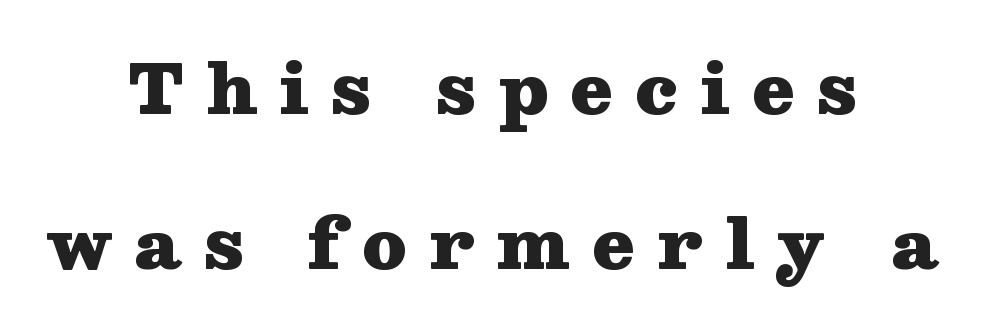
The image shows 68 px heavy, wide serif type, upright; set centered, loose line spacing (2.28x), unusually wide letter spacing (+0.33 em), not underlined; medium stroke contrast and a medium x-height.
